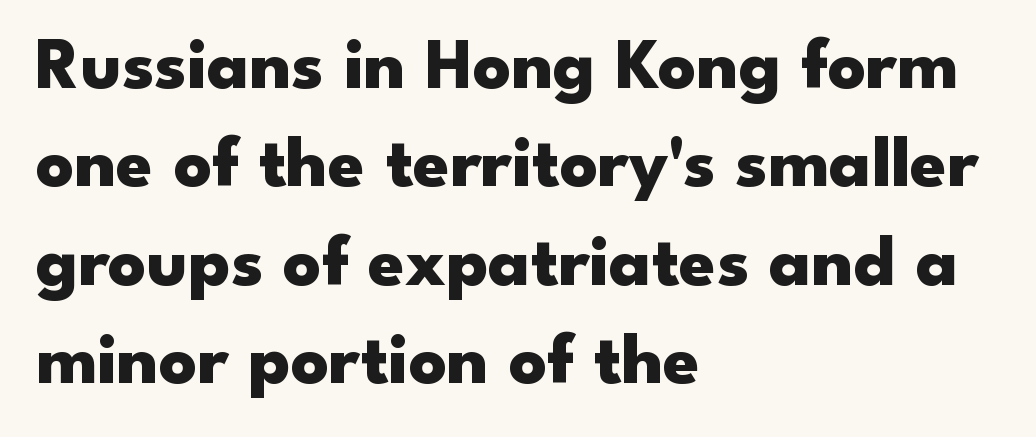
Q: Is the text bold? A: Yes.
Q: Is the text italic (slanted)? A: No, it is upright.
Q: Is the typeface a serif or a sans-serif typeface? A: Sans-serif.
Q: Is the text underlined? A: No.
Q: How is the paragraph aligned? A: Left-aligned.
Q: Is the spacing between letters normal or unusually wide? A: Normal.
Q: Is the spacing between lines tight, normal or loose? A: Normal.
Q: Width (condensed, normal, or wide)? A: Wide.
Q: Stroke contrast? A: Low.
Q: x-height? A: Small.
Q: Monospaced? A: No.
